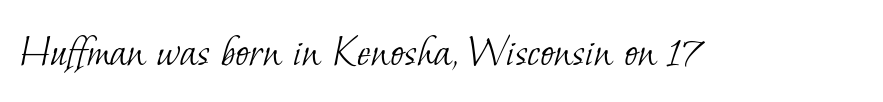
{"serif": "yes", "bold": "no", "weight": "light", "width": "normal", "stroke_contrast": "low", "x_height": "small", "monospaced": "no", "underline": "no", "letter_spacing": "normal", "letter_spacing_em": 0.0, "glyph_px": 47}
